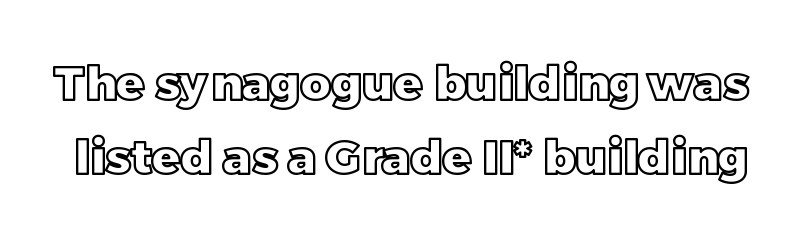
Q: Is the text italic (slanted)? A: No, it is upright.
Q: Is the text underlined? A: No.
Q: Is the spacing between letters normal or unusually wide? A: Normal.
Q: Is the spacing between lines tight, normal or loose? A: Normal.
Q: Width (condensed, normal, or wide)? A: Normal.
Q: x-height? A: Large.
Q: Monospaced? A: No.
